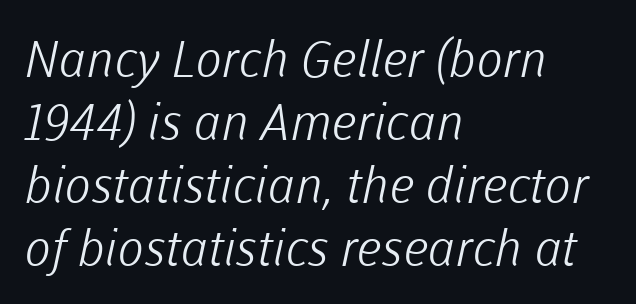
The passage shown is typed in a proportional face where columns would drift. The lines sit at an ordinary, default distance from one another. This is sans-serif lettering, the kind often seen on screens and signage. Each line starts at the same left margin while the right side varies. The letters look calm and open, with moderate or lighter stems. Words float on clear page, feet unadorned.
